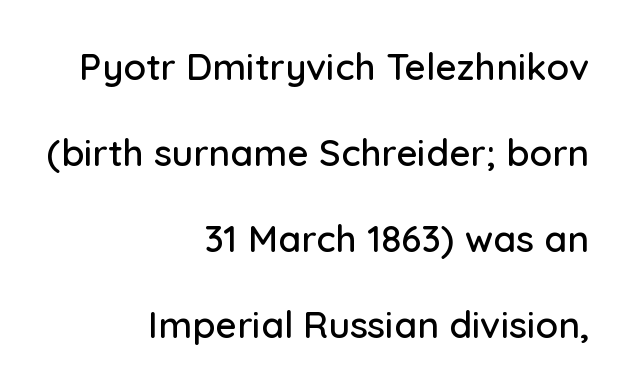
The image shows 37 px sans-serif type, upright; set right-aligned, loose line spacing (2.32x), normal letter spacing, not underlined; low stroke contrast and a medium x-height.
